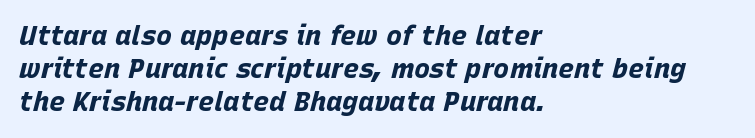
The image shows 27 px bold type, italic (leaning right); set left-aligned, line spacing 1.23x, normal letter spacing, not underlined.
